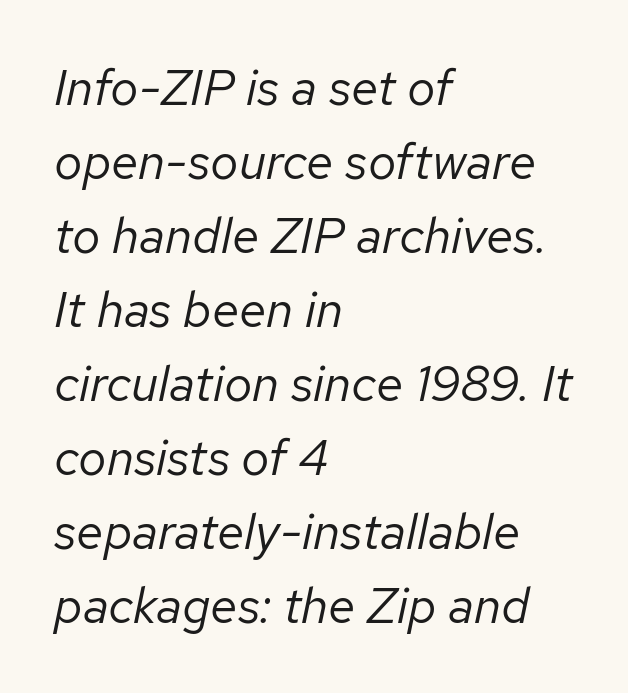
The tracking reads as untouched default to a designer's eye. The rendering anchors every line to the left-hand side. Beneath every word, the page is bare. Vertical spacing — default. The typography opts for an oblique posture over an upright one.
